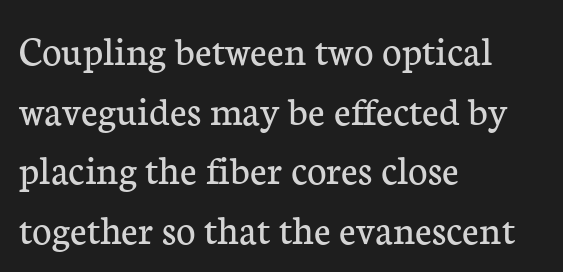
Typeset ragged right — the left edge is the straight one. Looks like regular typesetting: each glyph gets only the width it needs. Leading matches the norm, producing a regular column. Examine the stroke ends and you'll spot serifs. Unmarked baselines from the first word to the last.
